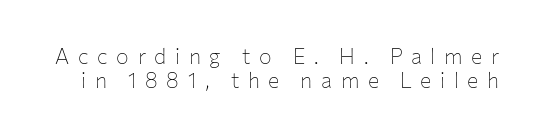
The image shows 21 px text type, upright; set tight line spacing (1.14x), unusually wide letter spacing (+0.41 em), not underlined.
